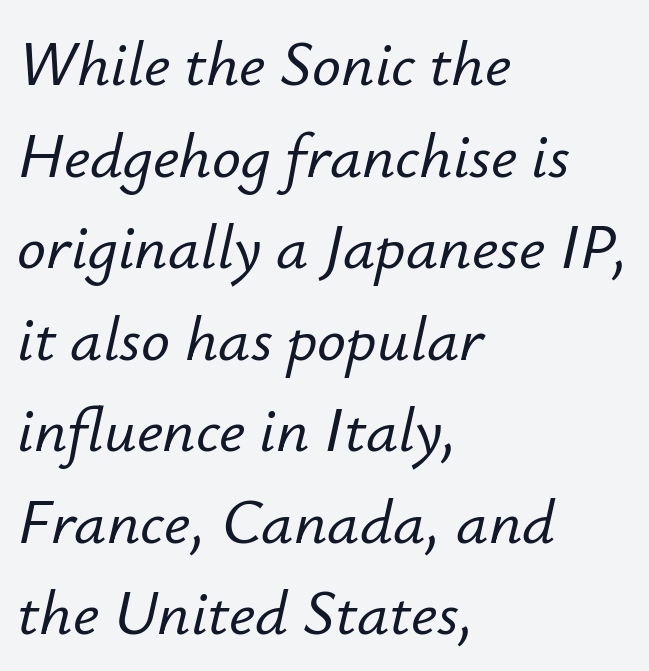
The image shows 64 px text type, italic (leaning right); set left-aligned, normal line spacing (1.43x), normal letter spacing, not underlined; low stroke contrast and a small x-height.
